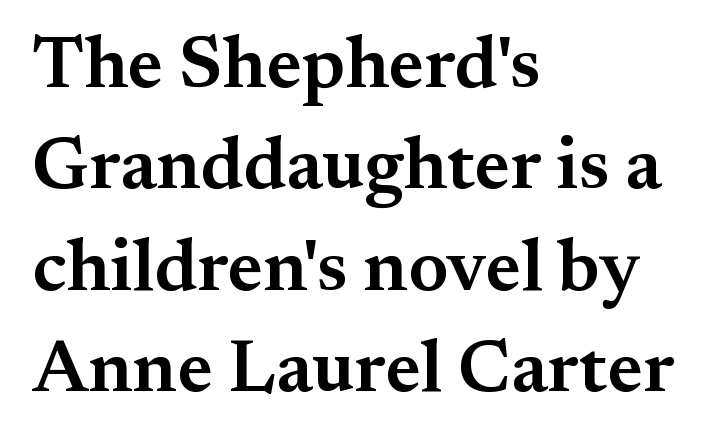
Inter-character spacing is left at the font's built-in metrics. Casual observation: everything's shoved over to the left. Characters remain perfectly vertical along every line. Proportional: the letters do not fall into vertical columns. Check where the strokes stop: tiny serifs finish them off. Firm but not heavy-handed strokes: this text is semibold.
